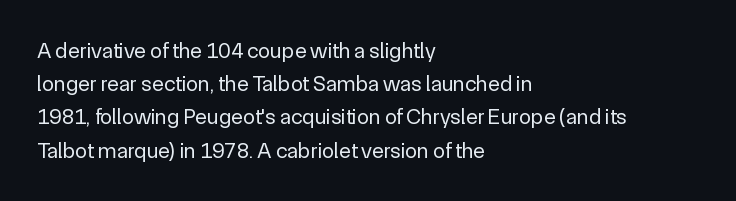
Tall strokes in this sample are plumb rather than angled. Weight: regular or lighter. Tracking value appears to be zero — textbook default spacing. The passage shown stacks its lines at a standard gap. The lines in this sample share a left origin and differ only in where they stop. Anything drawn beneath the words? Only blank space.
